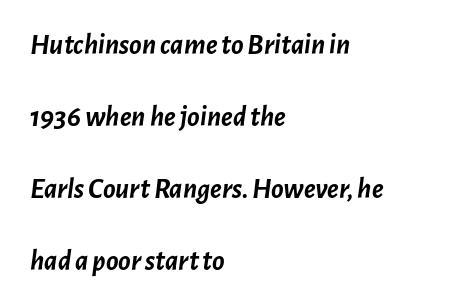
Q: Is the text bold? A: Yes.
Q: Is the text italic (slanted)? A: Yes, it leans right by about 7 degrees.
Q: Is the text underlined? A: No.
Q: How is the paragraph aligned? A: Left-aligned.
Q: Is the spacing between letters normal or unusually wide? A: Normal.
Q: Is the spacing between lines tight, normal or loose? A: Loose.
Q: Width (condensed, normal, or wide)? A: Normal.
Q: Stroke contrast? A: Low.
Q: x-height? A: Medium.
Q: Monospaced? A: No.
